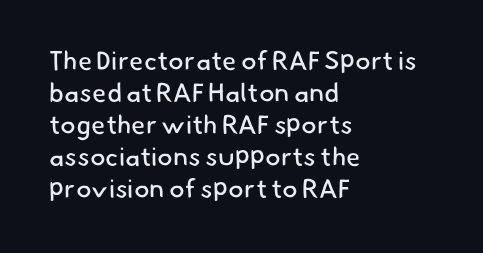
{"bold": "no", "underline": "no", "align": "left", "line_spacing_ratio": 1.23, "letter_spacing": "normal", "letter_spacing_em": 0.0, "glyph_px": 26}
